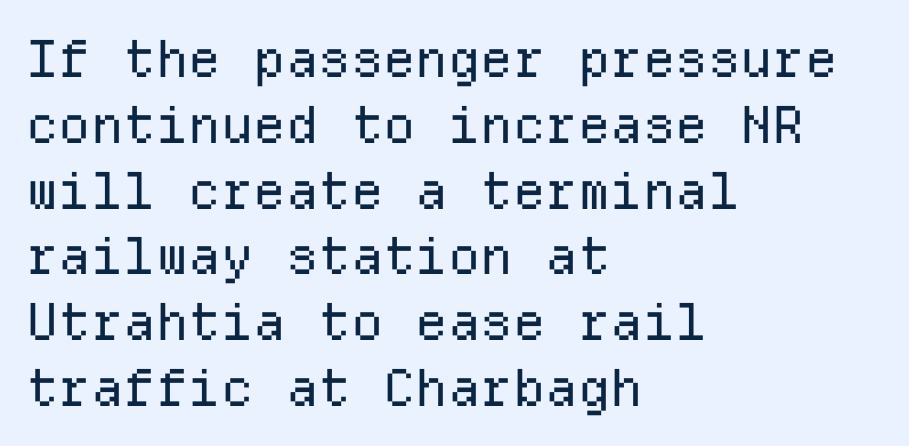
The font sits on the lighter half of the weight spectrum, regular included. A sans-serif font was chosen for this passage. Any mark beneath the type? The region is blank. These lines are rendered in a fixed-pitch font. Baseline-to-baseline distance is the conventional proportion of letter height.
